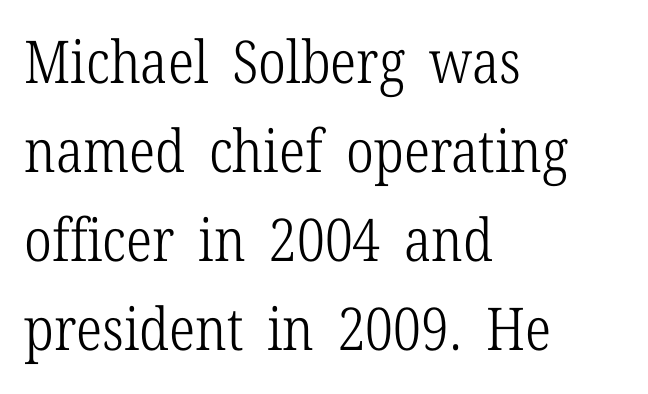
Q: Is the text bold? A: No.
Q: Is the text italic (slanted)? A: No, it is upright.
Q: Is the typeface a serif or a sans-serif typeface? A: Serif.
Q: Is the text underlined? A: No.
Q: How is the paragraph aligned? A: Left-aligned.
Q: Is the spacing between letters normal or unusually wide? A: Normal.
Q: Is the spacing between lines tight, normal or loose? A: Normal.
Q: Width (condensed, normal, or wide)? A: Condensed.
Q: Stroke contrast? A: Low.
Q: x-height? A: Medium.
Q: Monospaced? A: No.
